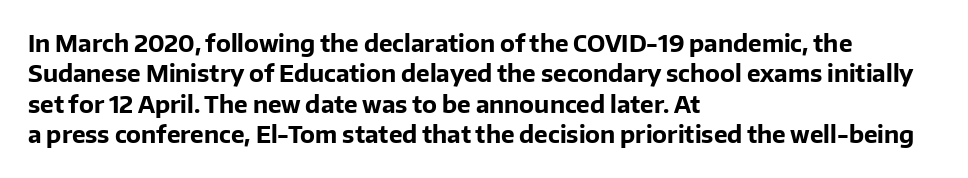
The image shows 23 px bold type, upright; set left-aligned, normal line spacing (1.32x), normal letter spacing, not underlined.
